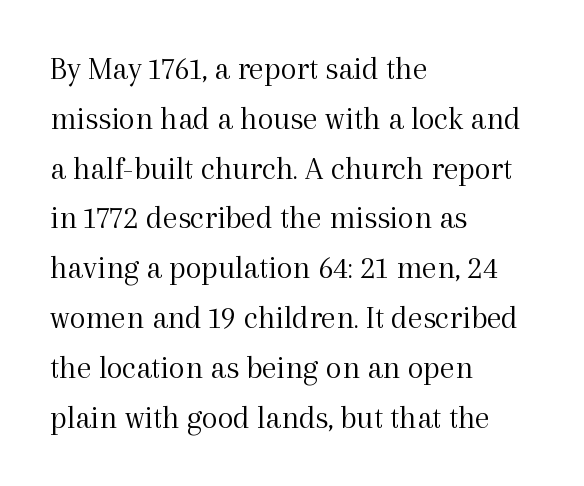
{"serif": "yes", "italic": "no", "bold": "no", "weight": "light", "width": "normal", "x_height": "medium", "monospaced": "no", "underline": "no", "align": "left", "line_spacing": "normal", "line_spacing_ratio": 1.51, "letter_spacing": "normal", "letter_spacing_em": 0.0, "glyph_px": 33}
